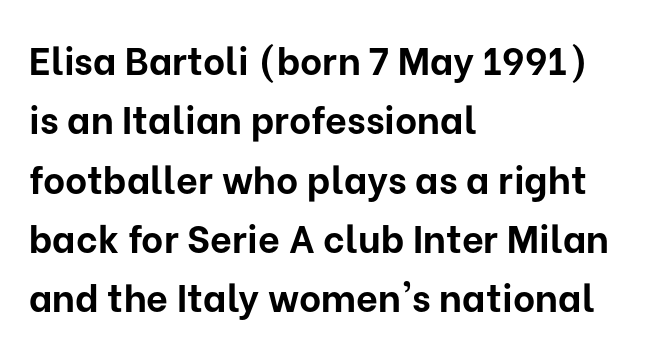
The image shows 38 px bold sans-serif type, upright; set left-aligned, normal line spacing (1.56x), normal letter spacing, not underlined; low stroke contrast and a medium x-height.
